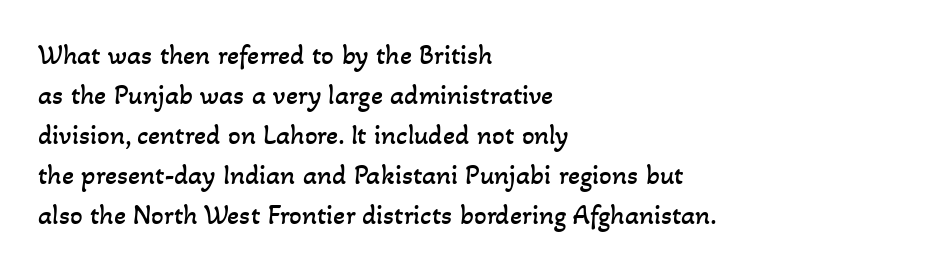
Q: Is the text bold? A: No.
Q: Is the text underlined? A: No.
Q: How is the paragraph aligned? A: Left-aligned.
Q: Is the spacing between letters normal or unusually wide? A: Normal.
Q: Is the spacing between lines tight, normal or loose? A: Normal.
Q: Width (condensed, normal, or wide)? A: Normal.
Q: Stroke contrast? A: Low.
Q: x-height? A: Small.
Q: Monospaced? A: No.
